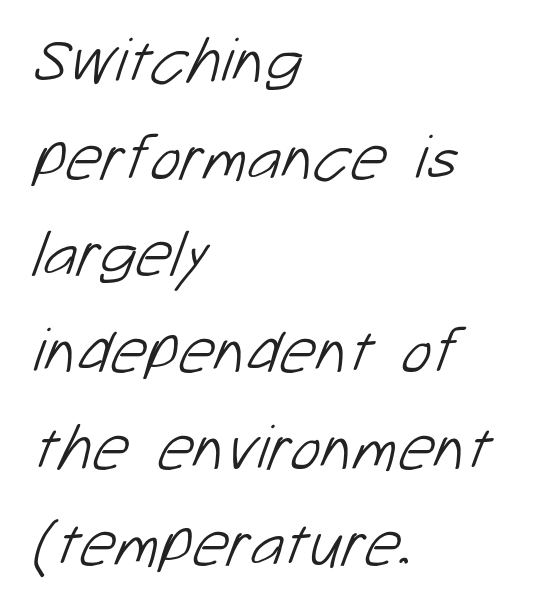
The image shows 64 px light sans-serif type; set left-aligned, normal line spacing (1.51x), normal letter spacing, not underlined; low stroke contrast and a medium x-height.
